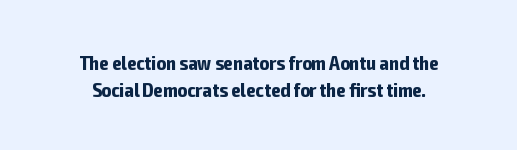
The image shows 20 px bold type, upright; set normal line spacing (1.33x), normal letter spacing, not underlined.
